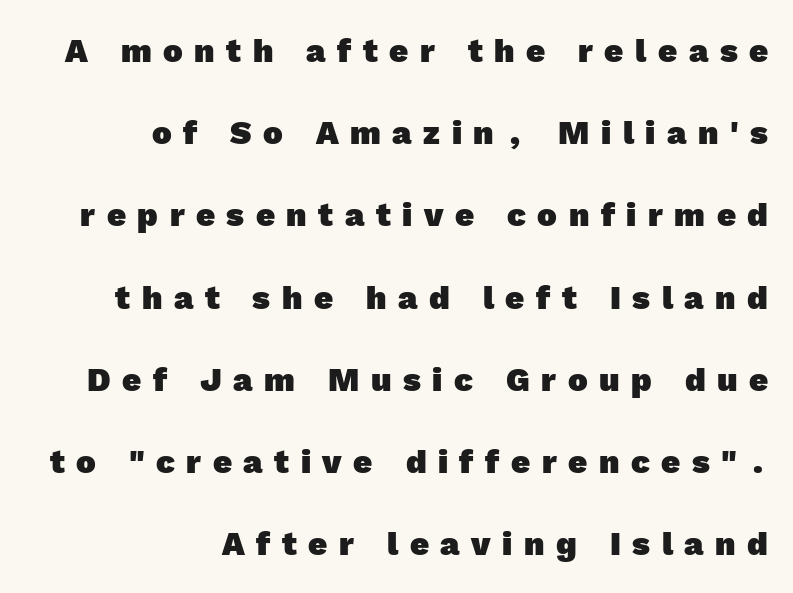
{"serif": "no", "bold": "yes", "weight": "heavy", "width": "normal", "x_height": "medium", "monospaced": "no", "underline": "no", "align": "right", "line_spacing": "loose", "line_spacing_ratio": 2.49, "letter_spacing": "wide", "letter_spacing_em": 0.35, "glyph_px": 33}
